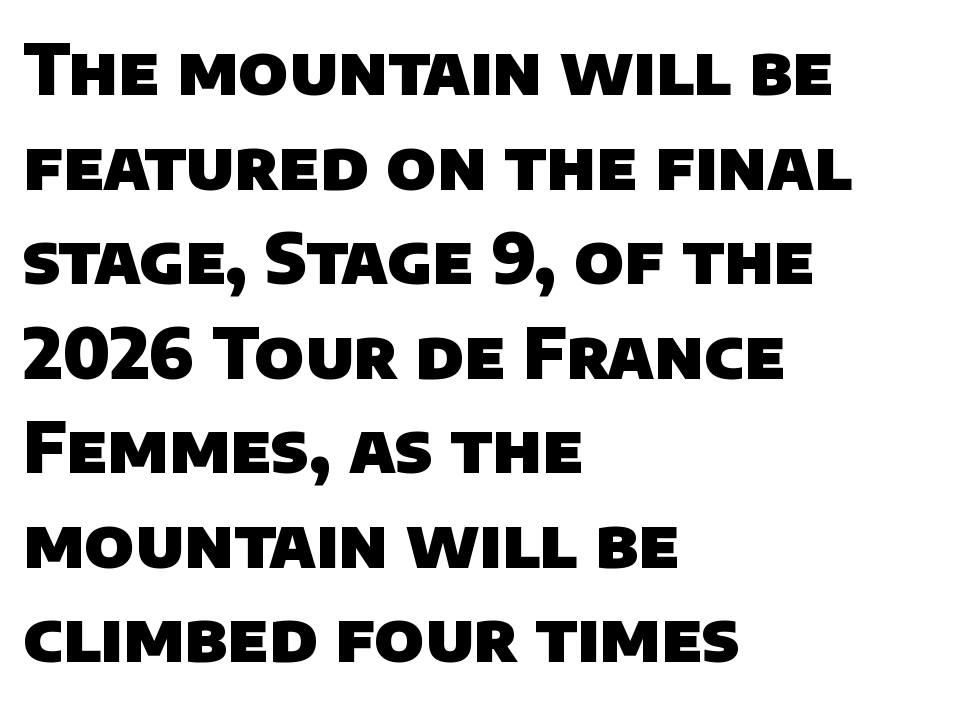
Regular leading. Proportional: the letters do not fall into vertical columns. The glyphs in this specimen are sans serif. The words here are not underlined. Nobody touched the tracking dial on this one. One-word summary of the alignment: left.
